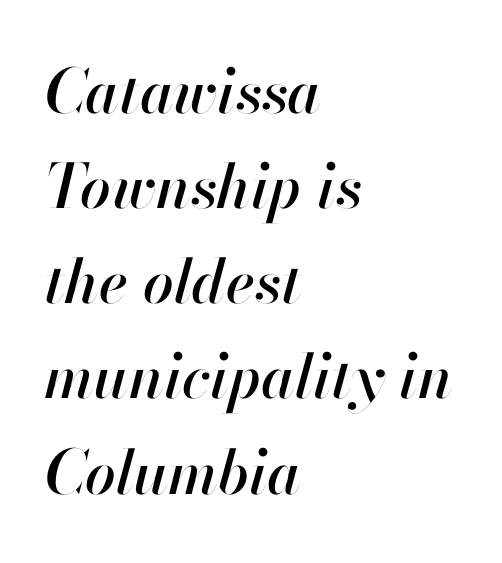
Q: Is the text italic (slanted)? A: Yes, it leans right by about 13 degrees.
Q: Is the text underlined? A: No.
Q: How is the paragraph aligned? A: Left-aligned.
Q: Is the spacing between letters normal or unusually wide? A: Normal.
Q: Is the spacing between lines tight, normal or loose? A: Normal.
Q: Width (condensed, normal, or wide)? A: Normal.
Q: Stroke contrast? A: High.
Q: x-height? A: Small.
Q: Monospaced? A: No.
